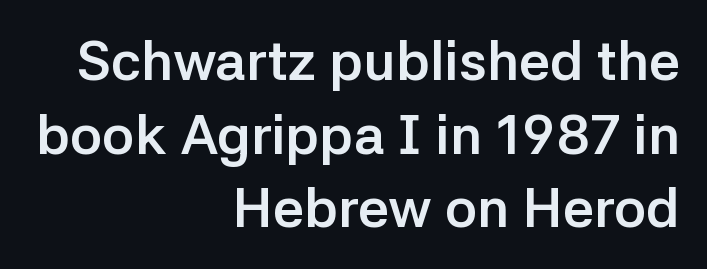
Each row of text sits above clean, open space. This is sans-serif lettering, the kind often seen on screens and signage. The ragged edge is on the left, which tells us the setting is flush right. The letters advance in unequal steps, a hallmark of proportional type. When letters stand straight like this, we call the style roman or upright. The rendering uses a moderate line-height, typical for paragraphs.
